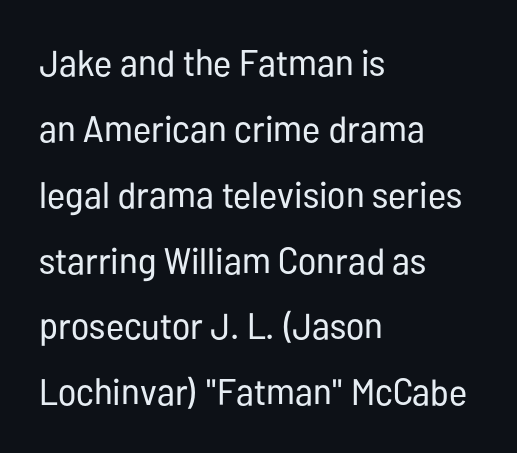
The image shows 37 px regular-weight, condensed sans-serif type, upright; set left-aligned, line spacing 1.78x, normal letter spacing, not underlined; low stroke contrast and a medium x-height.
